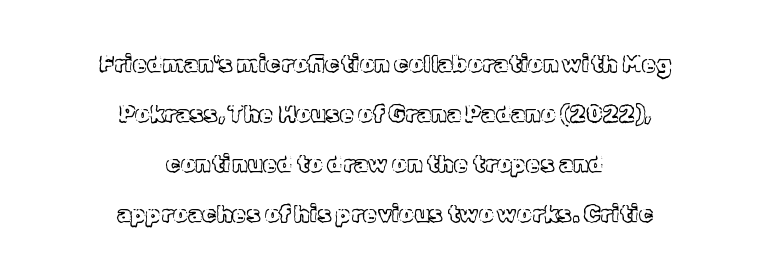
Q: Is the text italic (slanted)? A: No, it is upright.
Q: Is the text underlined? A: No.
Q: How is the paragraph aligned? A: Centered.
Q: Is the spacing between letters normal or unusually wide? A: Normal.
Q: Is the spacing between lines tight, normal or loose? A: Loose.
